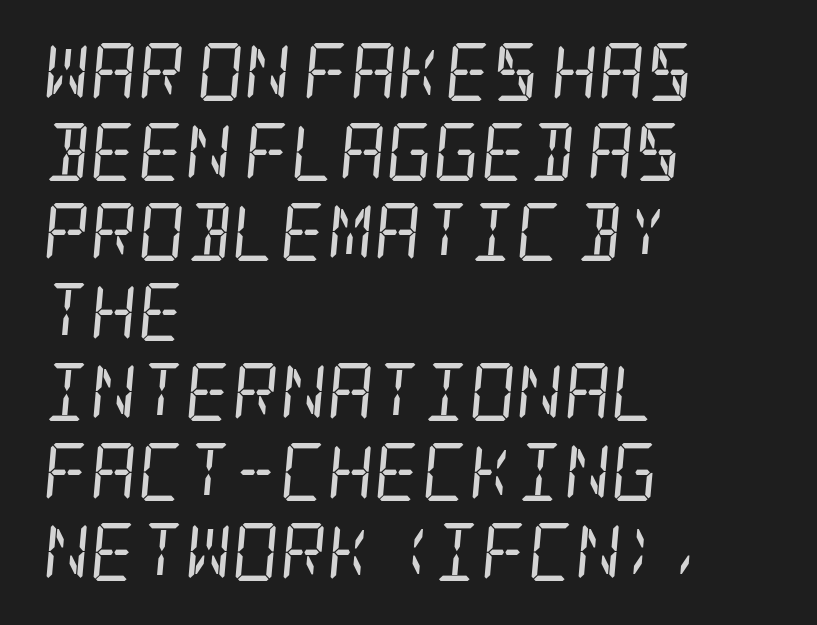
Q: Is the text bold? A: No.
Q: Is the text italic (slanted)? A: Yes, it leans right by about 5 degrees.
Q: Is the typeface a serif or a sans-serif typeface? A: Serif.
Q: Is the text underlined? A: No.
Q: How is the paragraph aligned? A: Left-aligned.
Q: Is the spacing between letters normal or unusually wide? A: Normal.
Q: Is the spacing between lines tight, normal or loose? A: Normal.
Q: Width (condensed, normal, or wide)? A: Condensed.
Q: Stroke contrast? A: Low.
Q: x-height? A: Large.
